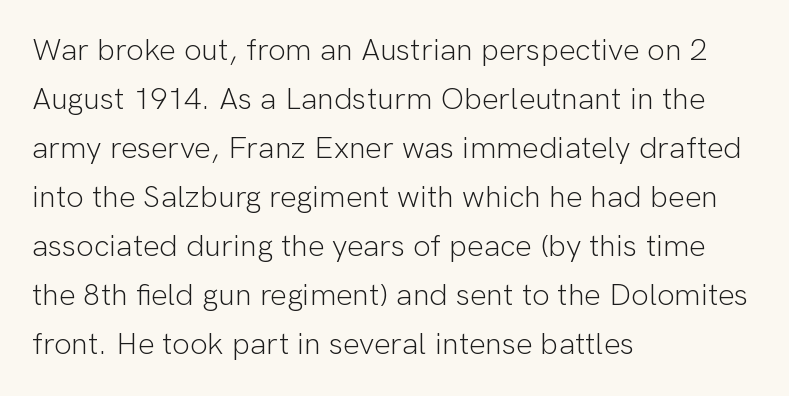
Q: Is the text bold? A: No.
Q: Is the text italic (slanted)? A: No, it is upright.
Q: Is the typeface a serif or a sans-serif typeface? A: Sans-serif.
Q: Is the text underlined? A: No.
Q: How is the paragraph aligned? A: Left-aligned.
Q: Is the spacing between letters normal or unusually wide? A: Normal.
Q: Is the spacing between lines tight, normal or loose? A: Normal.
Q: Width (condensed, normal, or wide)? A: Normal.
Q: Stroke contrast? A: Low.
Q: x-height? A: Medium.
Q: Monospaced? A: No.
